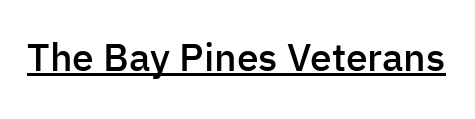
{"serif": "no", "italic": "no", "bold": "semi", "weight": "semibold", "width": "normal", "stroke_contrast": "low", "x_height": "medium", "monospaced": "no", "underline": "yes", "letter_spacing": "normal", "letter_spacing_em": 0.0, "glyph_px": 39}
